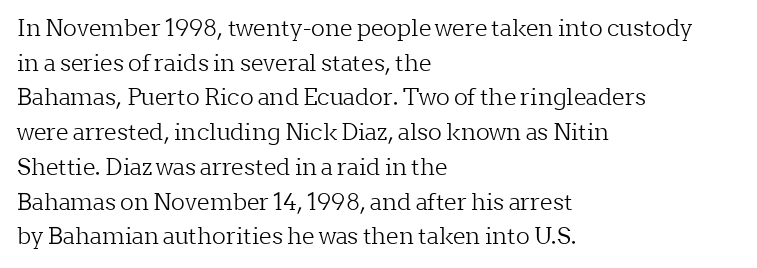
{"italic": "no", "bold": "no", "underline": "no", "align": "left", "line_spacing": "normal", "line_spacing_ratio": 1.51, "letter_spacing": "normal", "letter_spacing_em": 0.0, "glyph_px": 23}
